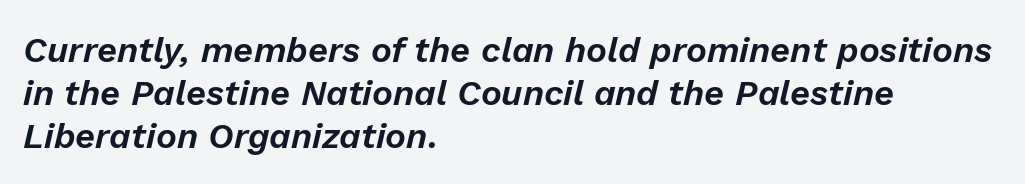
Q: Is the text italic (slanted)? A: Yes, it leans right by about 13 degrees.
Q: Is the text underlined? A: No.
Q: How is the paragraph aligned? A: Left-aligned.
Q: Is the spacing between letters normal or unusually wide? A: Normal.
Q: Width (condensed, normal, or wide)? A: Normal.
Q: Stroke contrast? A: Low.
Q: x-height? A: Medium.
Q: Monospaced? A: No.
